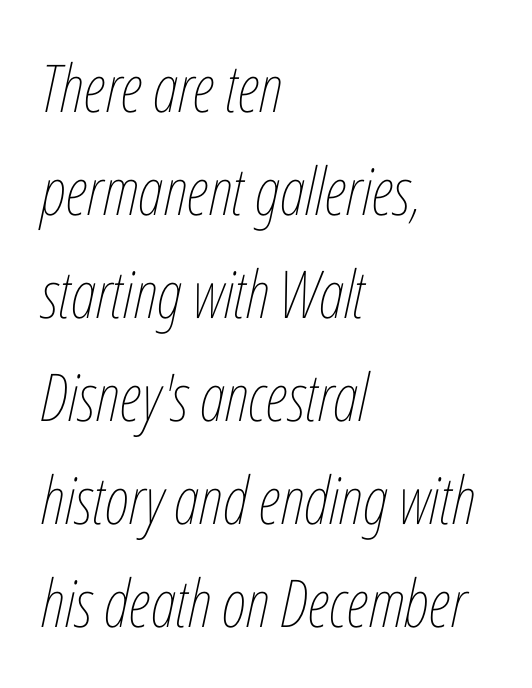
Q: Is the text bold? A: No.
Q: Is the text italic (slanted)? A: Yes, it leans right by about 12 degrees.
Q: Is the text underlined? A: No.
Q: How is the paragraph aligned? A: Left-aligned.
Q: Is the spacing between letters normal or unusually wide? A: Normal.
Q: Is the spacing between lines tight, normal or loose? A: Normal.
Q: Width (condensed, normal, or wide)? A: Condensed.
Q: Stroke contrast? A: Low.
Q: x-height? A: Medium.
Q: Monospaced? A: No.
